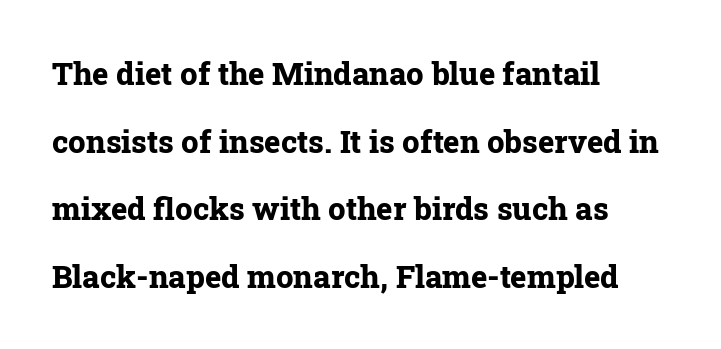
Q: Is the text bold? A: Yes.
Q: Is the text italic (slanted)? A: No, it is upright.
Q: Is the typeface a serif or a sans-serif typeface? A: Serif.
Q: Is the text underlined? A: No.
Q: How is the paragraph aligned? A: Left-aligned.
Q: Is the spacing between letters normal or unusually wide? A: Normal.
Q: Is the spacing between lines tight, normal or loose? A: Loose.
Q: Width (condensed, normal, or wide)? A: Normal.
Q: Stroke contrast? A: Low.
Q: x-height? A: Medium.
Q: Monospaced? A: No.
